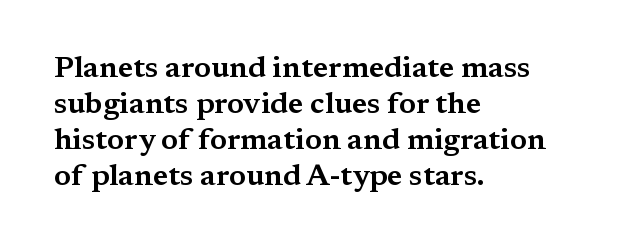
Casual observation: everything's shoved over to the left. This rendering leaves character spacing at its baseline value. Notice how the stems are strictly vertical — no italics here. The face used here is proportionally spaced, like ordinary book or web type.
